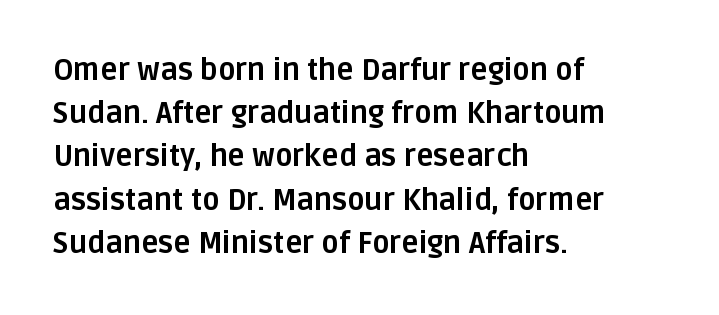
The image shows 29 px bold sans-serif type, upright; set left-aligned, normal line spacing (1.49x), normal letter spacing, not underlined; low stroke contrast and a large x-height.
